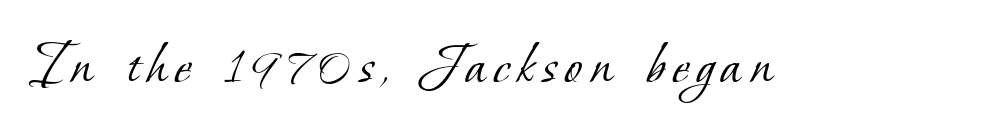
{"serif": "yes", "bold": "no", "weight": "light", "width": "normal", "stroke_contrast": "low", "x_height": "small", "monospaced": "no", "underline": "no", "glyph_px": 64}
